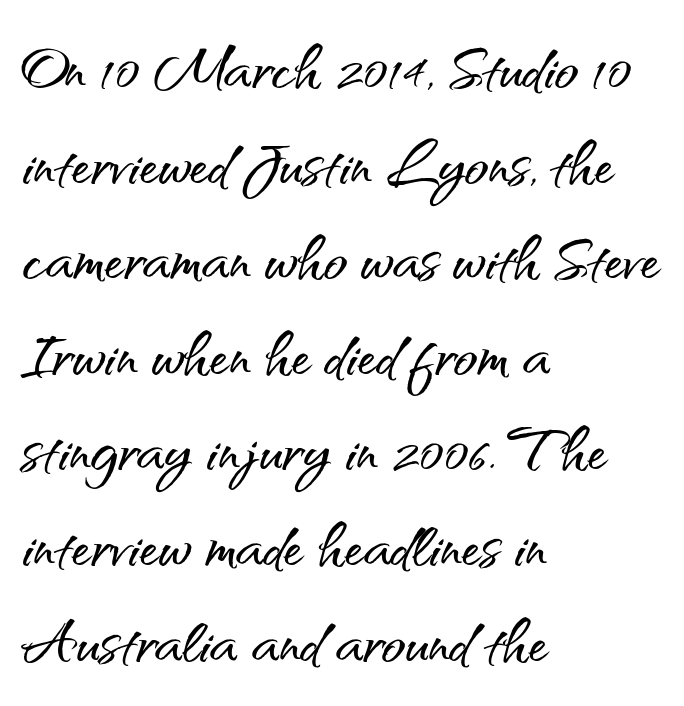
Underline: absent. The horizontal fit of the characters is conventional and even. Which margin do the lines hug? The left one — the right edge is uneven.
